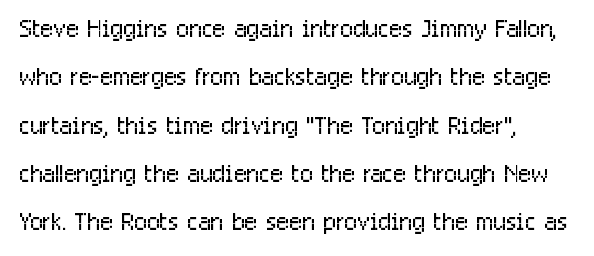
The paragraph shown leans on its left margin. Regarding serifs, this sample does without them. Honestly, the row spacing looks completely unremarkable. Honestly, the letter spacing is just normal — you wouldn't notice it. The letters advance in unequal steps, a hallmark of proportional type.
